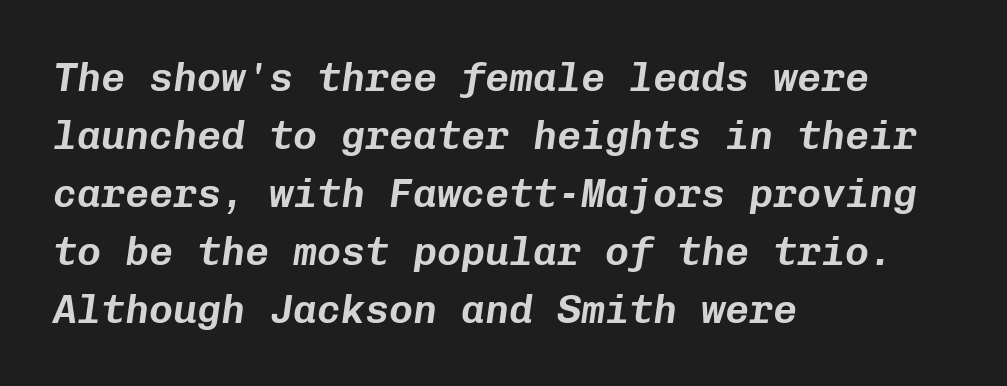
The type is set solid horizontally, with unmodified tracking. Unmarked baselines from the first word to the last. Looks like terminal output: every glyph gets an equal slot. Notice how descenders clear the ascenders below comfortably — that's standard leading.
